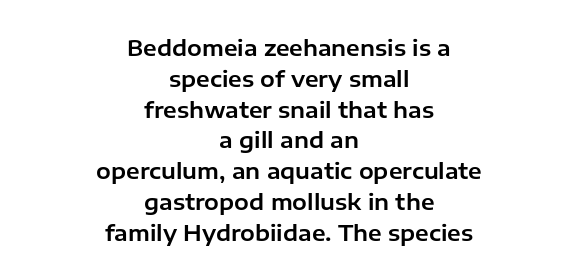
{"italic": "no", "underline": "no", "align": "center", "line_spacing": "normal", "line_spacing_ratio": 1.4, "letter_spacing": "normal", "letter_spacing_em": 0.0, "glyph_px": 22}
